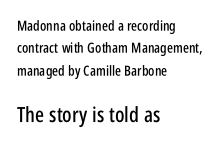
Q: Is the text italic (slanted)? A: No, it is upright.
Q: Is the text underlined? A: No.
Q: How is the paragraph aligned? A: Left-aligned.
Q: Is the spacing between letters normal or unusually wide? A: Normal.
Q: Is the spacing between lines tight, normal or loose? A: Normal.
Q: Which block of text is set in a larger size, the first (top) or the second (bottom)? A: The second (bottom) one.
